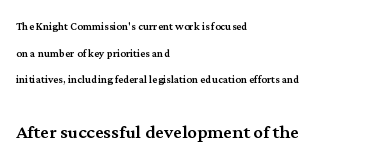
The image shows 24 px text type, upright; set left-aligned, loose line spacing (1.91x), normal letter spacing, not underlined; the second (bottom) block is 1.71x larger.
